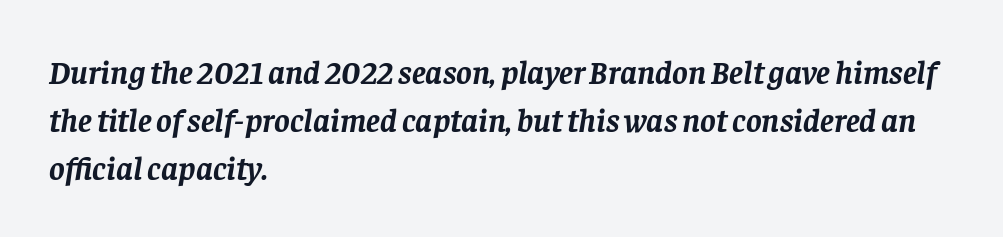
Q: Is the text bold? A: Yes.
Q: Is the text italic (slanted)? A: Yes, it leans right by about 8 degrees.
Q: Is the typeface a serif or a sans-serif typeface? A: Serif.
Q: Is the text underlined? A: No.
Q: How is the paragraph aligned? A: Left-aligned.
Q: Is the spacing between letters normal or unusually wide? A: Normal.
Q: Is the spacing between lines tight, normal or loose? A: Normal.
Q: Width (condensed, normal, or wide)? A: Normal.
Q: Stroke contrast? A: Low.
Q: x-height? A: Large.
Q: Monospaced? A: No.
